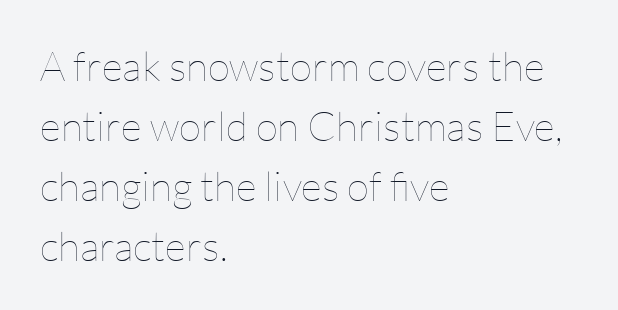
Bare-footed words on every line. Ink coverage per letter is moderate at most. In CSS terms this would be text-align: left. Glyph-to-glyph distance matches everyday printed text. Does the lettering tilt? It doesn't — this is upright.
